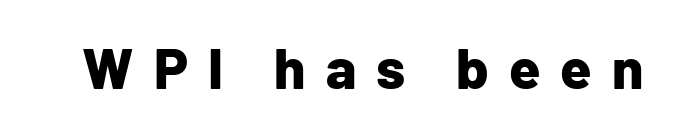
The tracking reads as deliberately expanded to a designer's eye. Every character sits straight up, as roman type does. Descenders hang freely into open space. Notice how thick the strokes are: this is what a full bold looks like.
